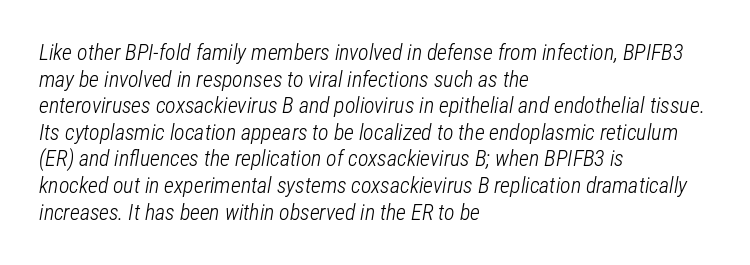
{"italic": "yes", "lean": "right", "slant_degrees": 12, "bold": "no", "underline": "no", "align": "left", "line_spacing_ratio": 1.21, "letter_spacing": "normal", "letter_spacing_em": 0.0, "glyph_px": 22}
